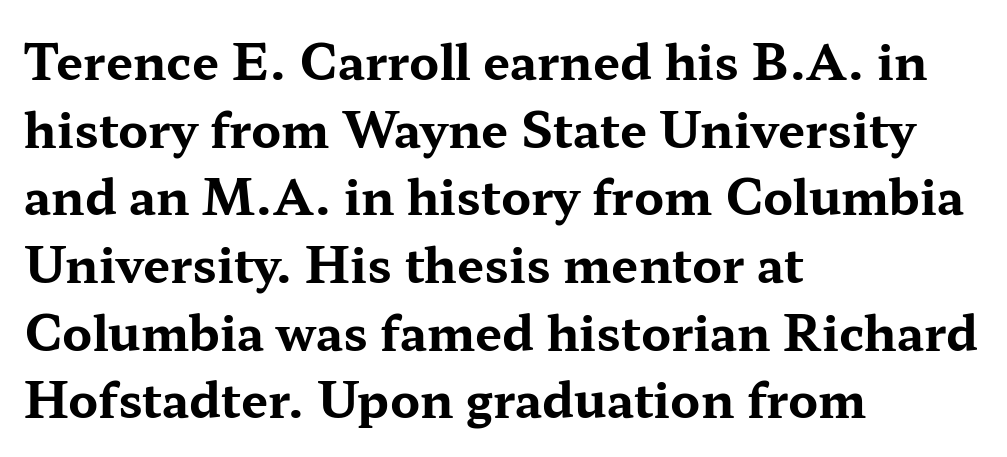
Nothing unusual about the tracking: characters are spaced as the font intends. Any mark beneath the type? The region is blank. This rendering uses left alignment, leaving the right contour irregular. Regular leading. Every letter is thick-stroked: bold, no question. Do the characters align in a grid? No, the font is proportional.
